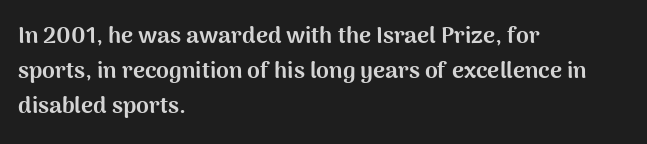
{"italic": "no", "bold": "yes", "underline": "no", "align": "left", "line_spacing": "normal", "line_spacing_ratio": 1.52, "letter_spacing": "normal", "letter_spacing_em": 0.0, "glyph_px": 23}
